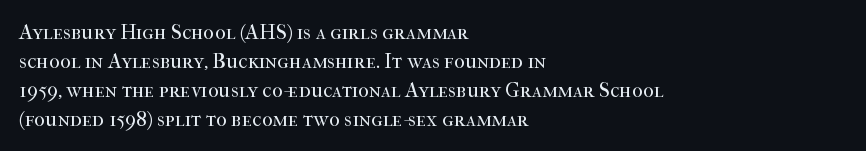
The image shows 21 px text type, upright; set left-aligned, normal line spacing (1.38x), normal letter spacing, not underlined.
